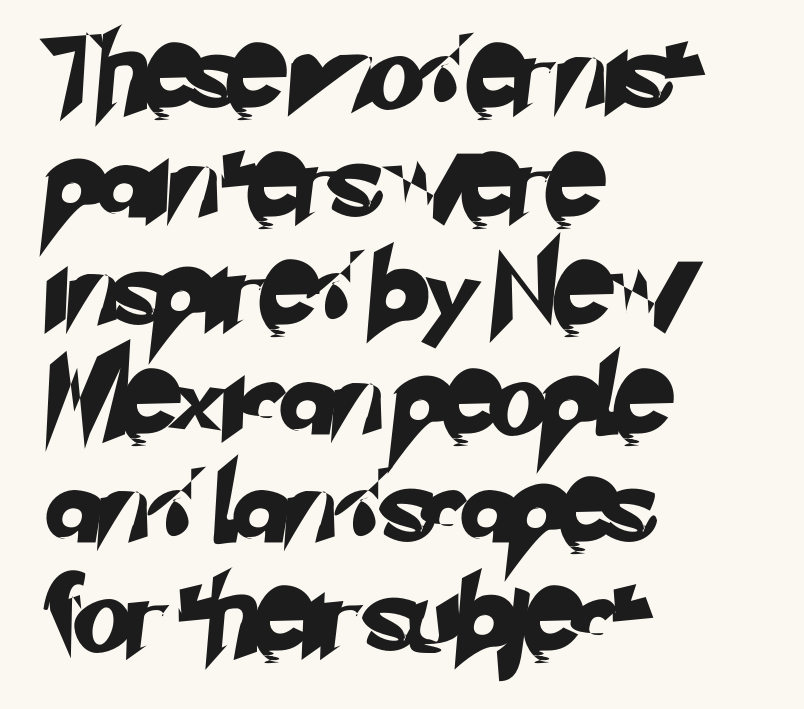
Q: Is the typeface a serif or a sans-serif typeface? A: Sans-serif.
Q: Is the text underlined? A: No.
Q: How is the paragraph aligned? A: Left-aligned.
Q: Is the spacing between letters normal or unusually wide? A: Normal.
Q: Is the spacing between lines tight, normal or loose? A: Normal.
Q: Width (condensed, normal, or wide)? A: Normal.
Q: Stroke contrast? A: Low.
Q: x-height? A: Small.
Q: Monospaced? A: No.
